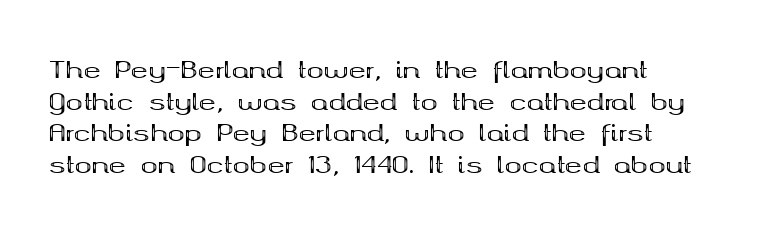
Q: Is the text bold? A: Yes.
Q: Is the text italic (slanted)? A: No, it is upright.
Q: Is the text underlined? A: No.
Q: How is the paragraph aligned? A: Left-aligned.
Q: Is the spacing between letters normal or unusually wide? A: Normal.
Q: Is the spacing between lines tight, normal or loose? A: Normal.
